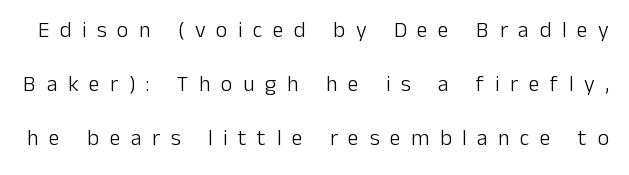
{"italic": "no", "bold": "no", "underline": "no", "line_spacing": "loose", "line_spacing_ratio": 2.45, "letter_spacing": "wide", "letter_spacing_em": 0.48, "glyph_px": 22}
